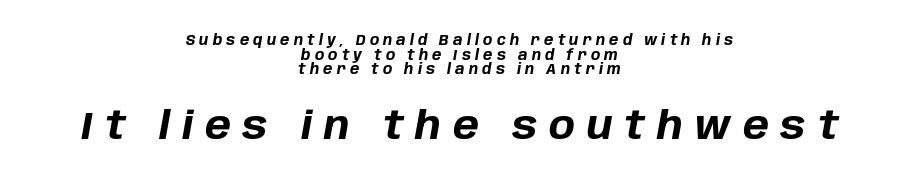
Q: Is the text bold? A: Yes.
Q: Is the text italic (slanted)? A: Yes, it leans right by about 10 degrees.
Q: Is the text underlined? A: No.
Q: How is the paragraph aligned? A: Centered.
Q: Is the spacing between letters normal or unusually wide? A: Unusually wide.
Q: Is the spacing between lines tight, normal or loose? A: Tight.
Q: Which block of text is set in a larger size, the first (top) or the second (bottom)? A: The second (bottom) one.
Q: Width (condensed, normal, or wide)? A: Normal.
Q: Stroke contrast? A: Low.
Q: x-height? A: Large.
Q: Monospaced? A: No.
